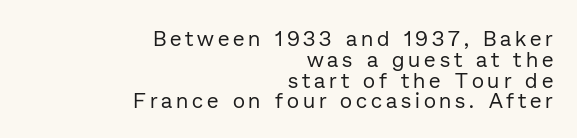
Q: Is the text bold? A: No.
Q: Is the text italic (slanted)? A: No, it is upright.
Q: Is the text underlined? A: No.
Q: How is the paragraph aligned? A: Right-aligned.
Q: Is the spacing between lines tight, normal or loose? A: Tight.
